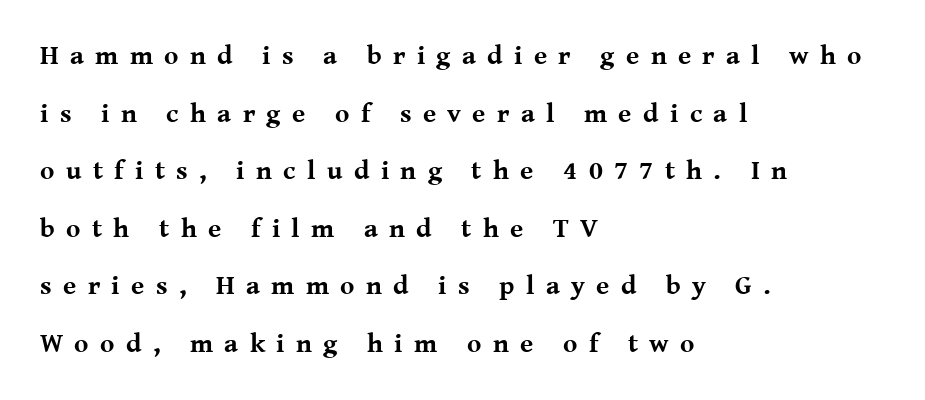
The image shows 27 px bold type, upright; set left-aligned, loose line spacing (2.13x), unusually wide letter spacing (+0.42 em), not underlined.
